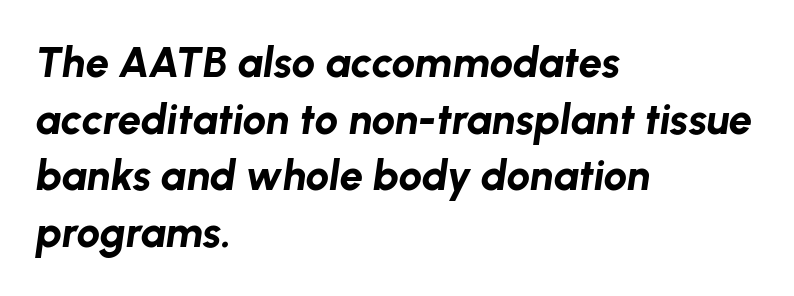
{"italic": "yes", "lean": "right", "slant_degrees": 8, "bold": "yes", "weight": "bold", "width": "normal", "stroke_contrast": "low", "x_height": "medium", "monospaced": "no", "underline": "no", "align": "left", "line_spacing": "normal", "line_spacing_ratio": 1.35, "letter_spacing": "normal", "letter_spacing_em": 0.0, "glyph_px": 42}
